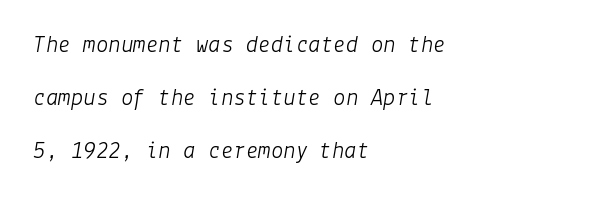
Descenders hang freely into open space. The face looks like a standard text weight, possibly lighter. Leading is clearly above the norm, producing a sparse column. Looking at the ascenders, they clearly lean.
